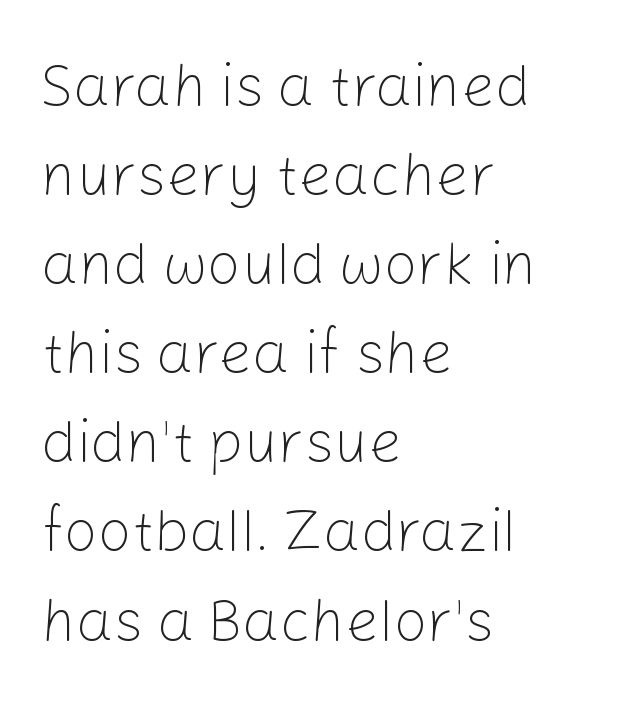
{"serif": "no", "italic": "no", "bold": "no", "weight": "light", "width": "normal", "stroke_contrast": "low", "x_height": "medium", "monospaced": "no", "underline": "no", "align": "left", "line_spacing": "normal", "line_spacing_ratio": 1.51, "letter_spacing": "normal", "letter_spacing_em": 0.0, "glyph_px": 59}
